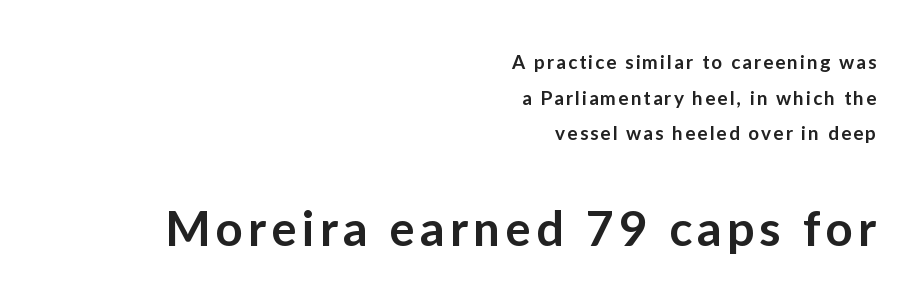
The ragged edge is on the left, which tells us the setting is flush right. Every character sits straight up, as roman type does. Font category for this specimen: sans-serif. You could not count columns in this text — the font is proportionally spaced.
